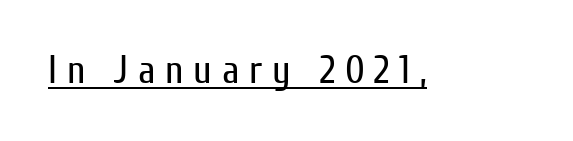
Q: Is the text bold? A: No.
Q: Is the text italic (slanted)? A: No, it is upright.
Q: Is the typeface a serif or a sans-serif typeface? A: Sans-serif.
Q: Is the text underlined? A: Yes.
Q: Is the spacing between letters normal or unusually wide? A: Unusually wide.
Q: Width (condensed, normal, or wide)? A: Condensed.
Q: Stroke contrast? A: Low.
Q: x-height? A: Medium.
Q: Monospaced? A: No.
